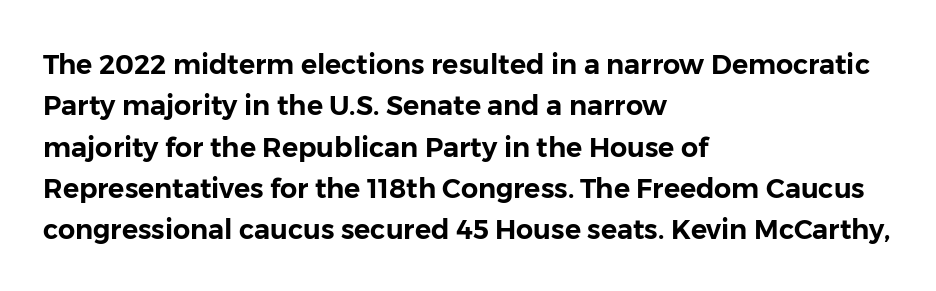
Successive baselines arrive at the customary interval. Short and long lines alike share a common starting point at left. Italic: no, the glyphs are upright roman. Short note: letters normally spaced. Quick note: underline off.
